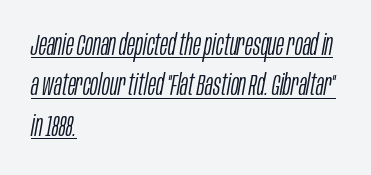
{"italic": "yes", "lean": "right", "slant_degrees": 10, "bold": "no", "weight": "light", "width": "condensed", "stroke_contrast": "low", "x_height": "large", "monospaced": "no", "underline": "yes", "align": "left", "line_spacing": "normal", "line_spacing_ratio": 1.35, "letter_spacing": "normal", "letter_spacing_em": 0.0, "glyph_px": 30}
